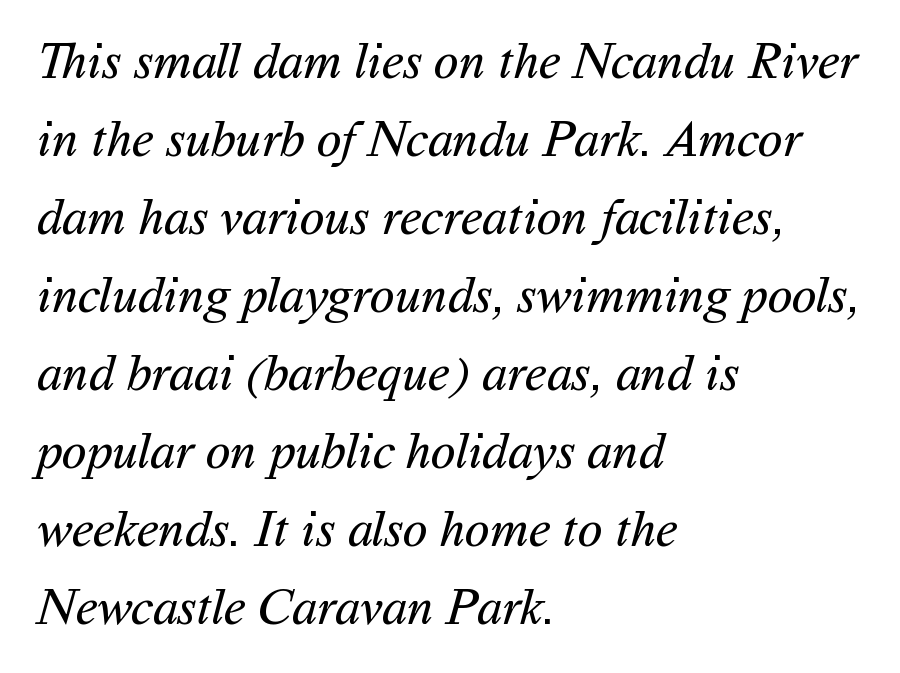
The image shows 51 px regular-weight sans-serif type; set left-aligned, normal line spacing (1.53x), normal letter spacing, not underlined; medium stroke contrast and a medium x-height.
